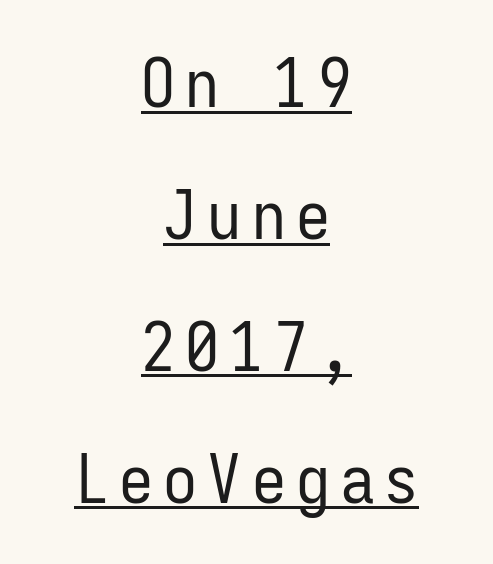
Typographically, this falls in the sans-serif category. These characters rest on top of a visible drawn line. A centered setting, common on invitations and titles, is used for this passage. Here the designer chose a console-style face with uniform glyph widths.
